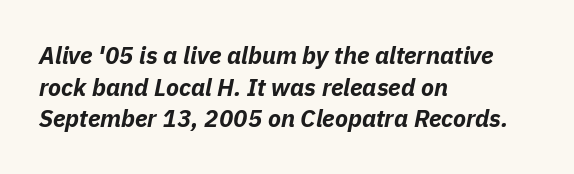
What's the leading like? Ordinary, nothing unusual. Spacing between characters is what you'd get straight out of the box. The paragraph shown leans on its left margin. Each row of text sits above clean, open space. Looking at the ascenders, they clearly lean. A dark, heavy texture on the line: the type is bold.
